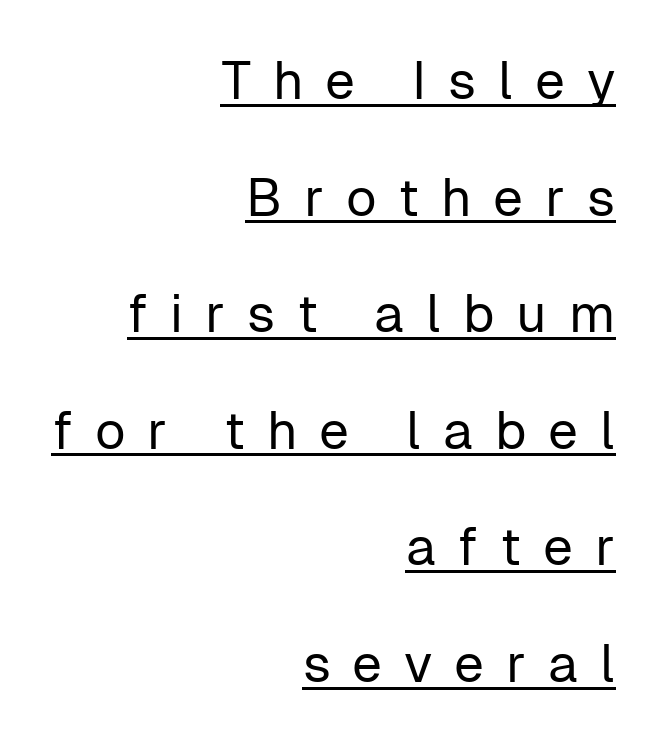
Q: Is the text bold? A: No.
Q: Is the text italic (slanted)? A: No, it is upright.
Q: Is the typeface a serif or a sans-serif typeface? A: Sans-serif.
Q: Is the text underlined? A: Yes.
Q: How is the paragraph aligned? A: Right-aligned.
Q: Is the spacing between letters normal or unusually wide? A: Unusually wide.
Q: Is the spacing between lines tight, normal or loose? A: Loose.
Q: Width (condensed, normal, or wide)? A: Normal.
Q: Stroke contrast? A: Low.
Q: x-height? A: Medium.
Q: Monospaced? A: No.
